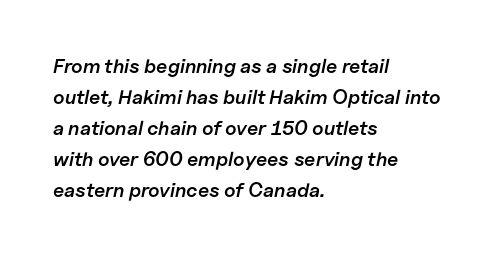
Underlining? Definitely not there. Horizontal bands of white between lines are of average thickness. The rendering uses a semibold face; strokes are thickened but not to full bold. Yep, that's italic — everything's leaning. Which margin do the lines hug? The left one — the right edge is uneven.
